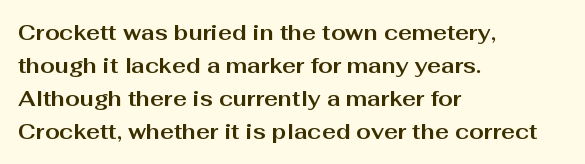
{"italic": "no", "bold": "yes", "underline": "no", "align": "left", "line_spacing": "normal", "line_spacing_ratio": 1.57, "letter_spacing": "normal", "letter_spacing_em": 0.0, "glyph_px": 21}
